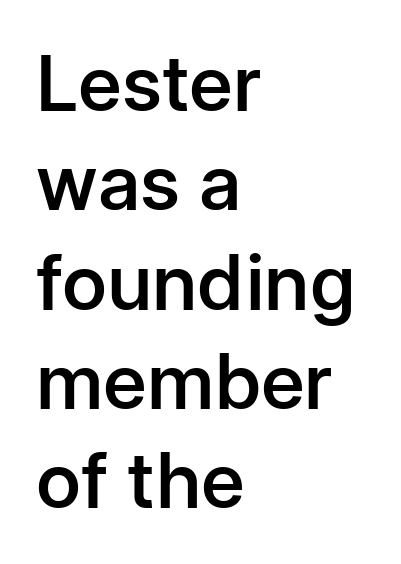
Q: Is the text bold? A: Semi-bold.
Q: Is the text italic (slanted)? A: No, it is upright.
Q: Is the typeface a serif or a sans-serif typeface? A: Sans-serif.
Q: Is the text underlined? A: No.
Q: How is the paragraph aligned? A: Left-aligned.
Q: Is the spacing between letters normal or unusually wide? A: Normal.
Q: Is the spacing between lines tight, normal or loose? A: Normal.
Q: Width (condensed, normal, or wide)? A: Normal.
Q: Stroke contrast? A: Low.
Q: x-height? A: Medium.
Q: Monospaced? A: No.
